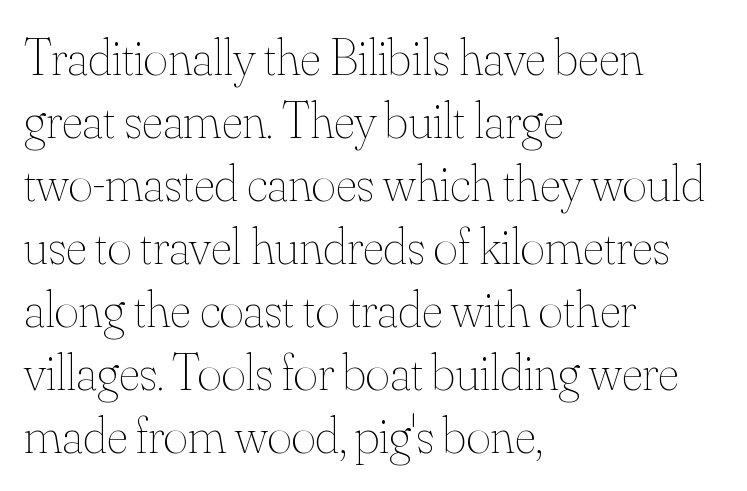
{"italic": "no", "bold": "no", "weight": "thin", "width": "normal", "stroke_contrast": "medium", "x_height": "small", "monospaced": "no", "underline": "no", "align": "left", "line_spacing_ratio": 1.21, "letter_spacing": "normal", "letter_spacing_em": 0.0, "glyph_px": 52}
